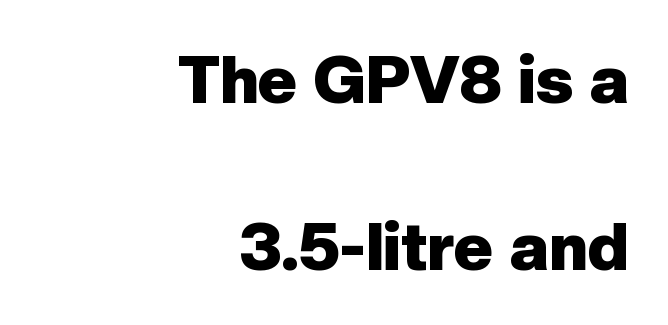
Q: Is the text bold? A: Yes.
Q: Is the text italic (slanted)? A: No, it is upright.
Q: Is the typeface a serif or a sans-serif typeface? A: Sans-serif.
Q: Is the text underlined? A: No.
Q: How is the paragraph aligned? A: Right-aligned.
Q: Is the spacing between letters normal or unusually wide? A: Normal.
Q: Is the spacing between lines tight, normal or loose? A: Loose.
Q: Width (condensed, normal, or wide)? A: Normal.
Q: Stroke contrast? A: Low.
Q: x-height? A: Medium.
Q: Monospaced? A: No.
